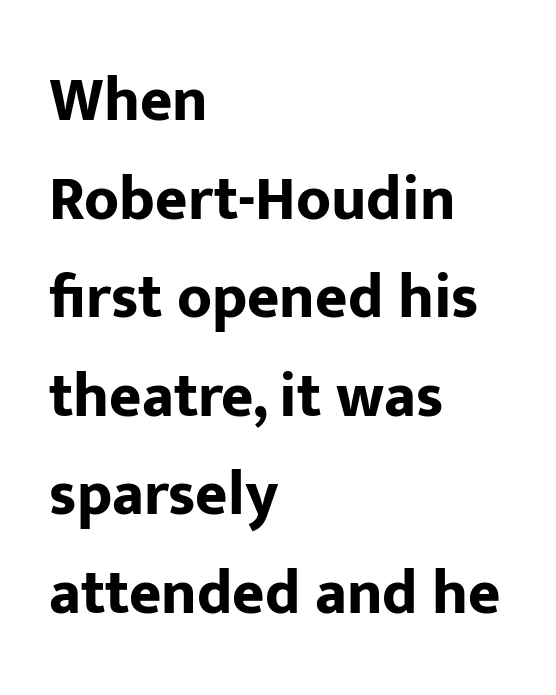
Q: Is the text bold? A: Yes.
Q: Is the text italic (slanted)? A: No, it is upright.
Q: Is the typeface a serif or a sans-serif typeface? A: Sans-serif.
Q: Is the text underlined? A: No.
Q: How is the paragraph aligned? A: Left-aligned.
Q: Is the spacing between letters normal or unusually wide? A: Normal.
Q: Is the spacing between lines tight, normal or loose? A: Normal.
Q: Width (condensed, normal, or wide)? A: Normal.
Q: Stroke contrast? A: Low.
Q: x-height? A: Medium.
Q: Monospaced? A: No.
